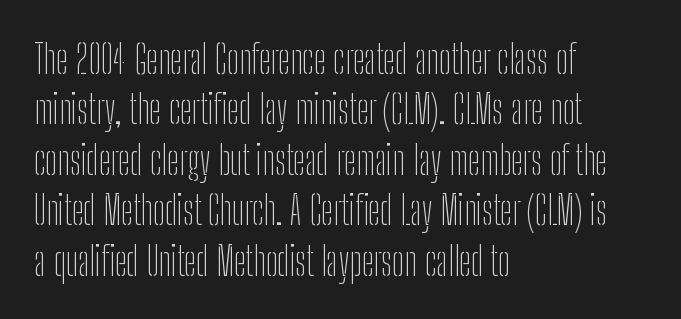
Stems and bowls with no extra thickness — not bold. Horizontally, the lines are justified to the leading edge only. The lettering stays uniformly vertical, giving the passage a roman look. This rendering features lettering with no underline. This sample has the flowing, uneven cadence of proportional lettering.
